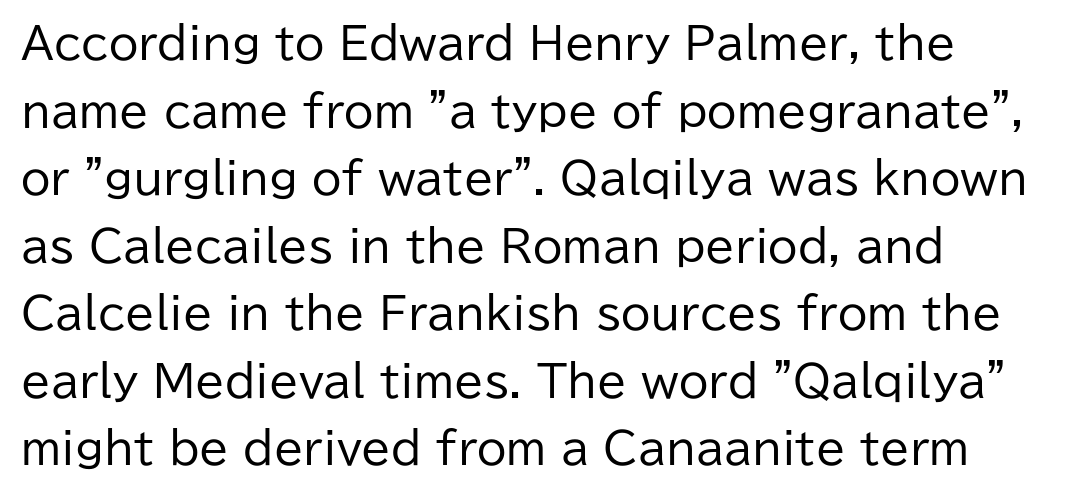
Look at the bottom of the vertical strokes: they stop flat, with no serifs. No italicization has been applied; the sample stays upright. The letters advance in unequal steps, a hallmark of proportional type. Ink coverage per letter is moderate at most. The rows are spaced the way most documents space them. The area under the type is left untouched.
